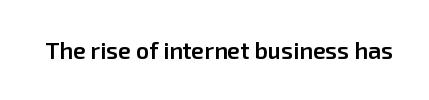
No extra tracking has been applied to these lines. The area under the type is left untouched. Weight: semibold (demi). If you drew a line through each stem, it would be perfectly vertical.
